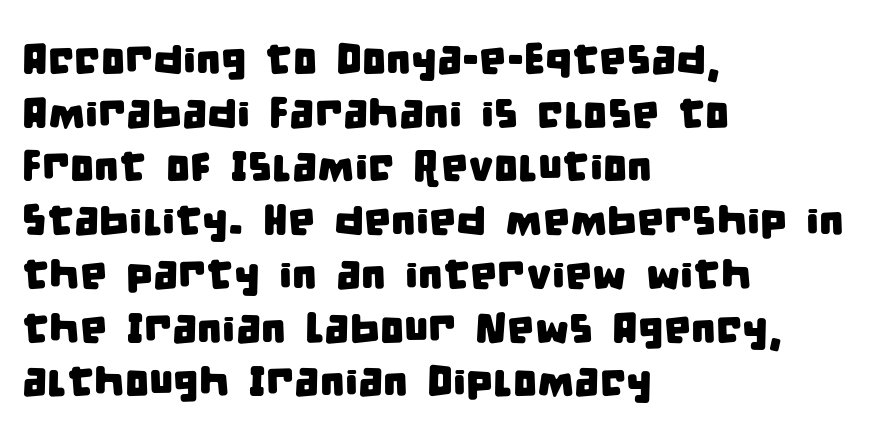
{"serif": "no", "width": "condensed", "stroke_contrast": "low", "x_height": "large", "monospaced": "no", "underline": "no", "align": "left", "line_spacing": "normal", "line_spacing_ratio": 1.25, "letter_spacing": "normal", "letter_spacing_em": 0.0, "glyph_px": 43}
